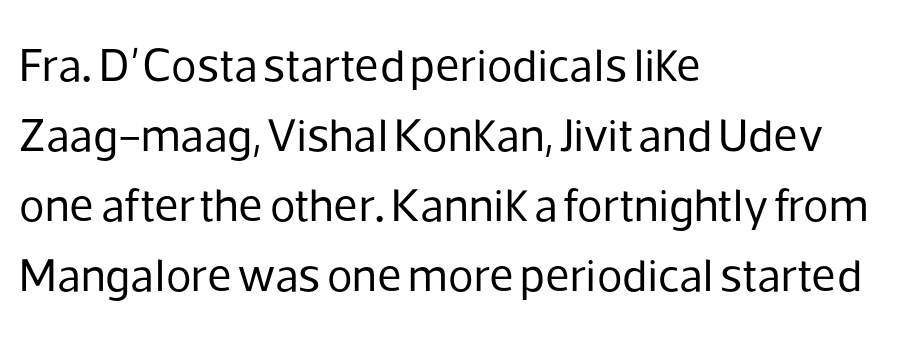
The image shows 47 px regular-weight sans-serif type, upright; set left-aligned, normal line spacing (1.49x), normal letter spacing, not underlined; low stroke contrast and a medium x-height.
